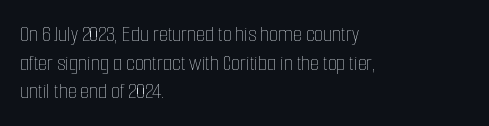
Q: Is the text bold? A: No.
Q: Is the text italic (slanted)? A: No, it is upright.
Q: Is the text underlined? A: No.
Q: How is the paragraph aligned? A: Left-aligned.
Q: Is the spacing between letters normal or unusually wide? A: Normal.
Q: Is the spacing between lines tight, normal or loose? A: Normal.
